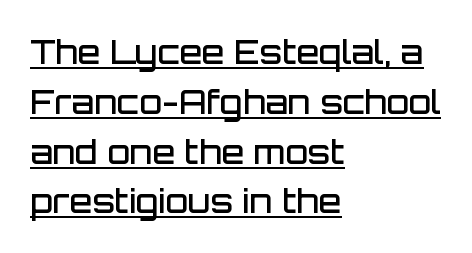
The image shows 33 px semibold sans-serif type, upright; set left-aligned, normal line spacing (1.51x), normal letter spacing, underlined; low stroke contrast and a large x-height.
